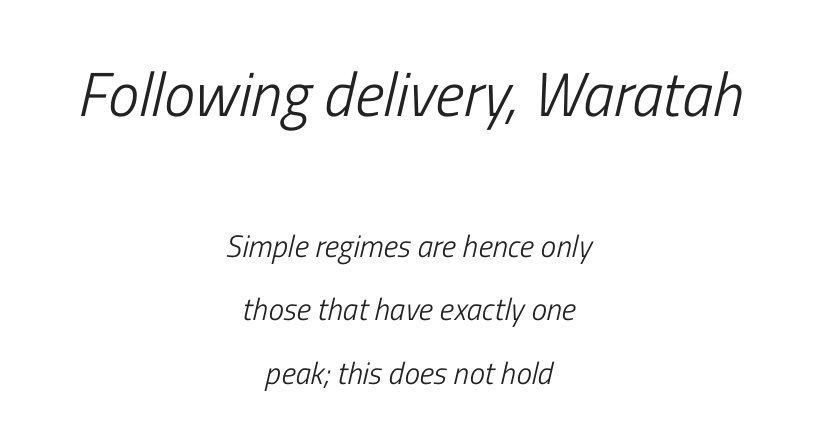
{"italic": "yes", "lean": "right", "slant_degrees": 13, "bold": "no", "weight": "light", "width": "condensed", "stroke_contrast": "low", "x_height": "medium", "monospaced": "no", "underline": "no", "align": "center", "line_spacing": "loose", "line_spacing_ratio": 2.04, "letter_spacing": "normal", "letter_spacing_em": 0.0, "larger_block": "first", "size_ratio": 2.0, "glyph_px": 62}
